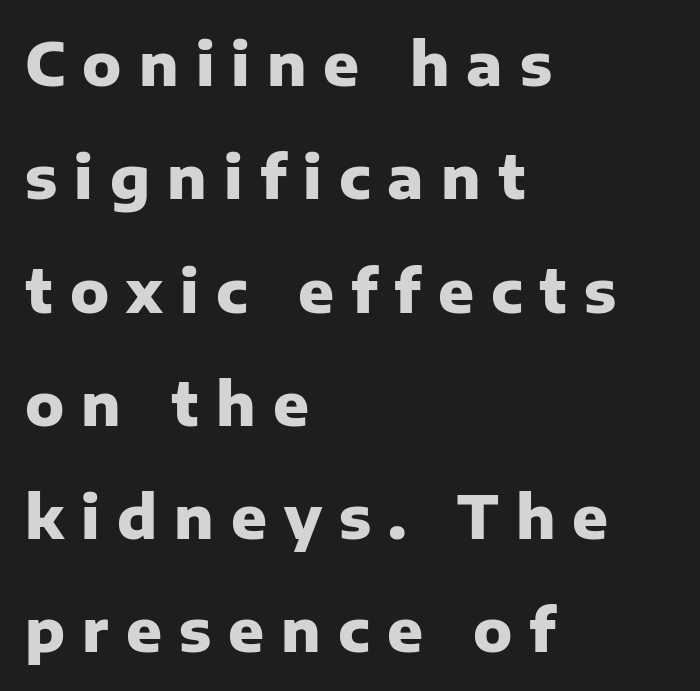
Q: Is the text bold? A: Yes.
Q: Is the text italic (slanted)? A: No, it is upright.
Q: Is the typeface a serif or a sans-serif typeface? A: Sans-serif.
Q: Is the text underlined? A: No.
Q: How is the paragraph aligned? A: Left-aligned.
Q: Is the spacing between letters normal or unusually wide? A: Unusually wide.
Q: Is the spacing between lines tight, normal or loose? A: Loose.
Q: Width (condensed, normal, or wide)? A: Normal.
Q: Stroke contrast? A: Low.
Q: x-height? A: Medium.
Q: Monospaced? A: No.
